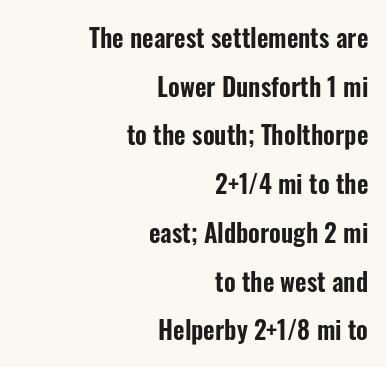
{"italic": "no", "underline": "no", "align": "right", "line_spacing": "loose", "line_spacing_ratio": 1.95, "letter_spacing": "normal", "letter_spacing_em": 0.0, "glyph_px": 25}
